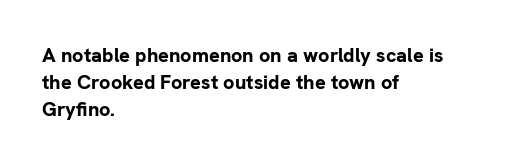
The image shows 20 px bold type, upright; set left-aligned, normal line spacing (1.35x), normal letter spacing, not underlined.
